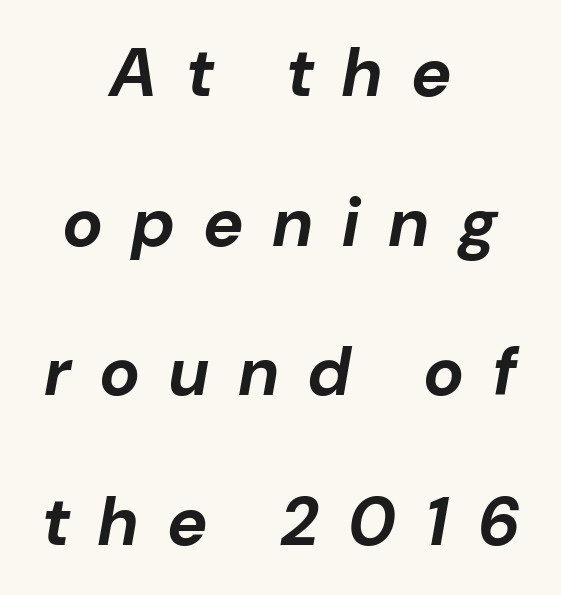
Q: Is the text bold? A: Yes.
Q: Is the text italic (slanted)? A: Yes, it leans right by about 10 degrees.
Q: Is the text underlined? A: No.
Q: How is the paragraph aligned? A: Centered.
Q: Is the spacing between letters normal or unusually wide? A: Unusually wide.
Q: Is the spacing between lines tight, normal or loose? A: Loose.
Q: Width (condensed, normal, or wide)? A: Normal.
Q: Stroke contrast? A: Low.
Q: x-height? A: Medium.
Q: Monospaced? A: No.
